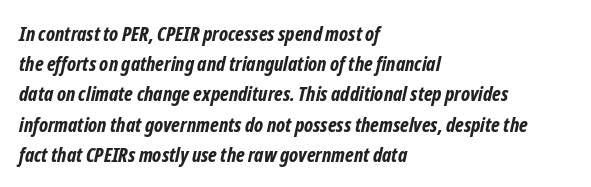
Q: Is the text bold? A: Yes.
Q: Is the text underlined? A: No.
Q: How is the paragraph aligned? A: Left-aligned.
Q: Is the spacing between letters normal or unusually wide? A: Normal.
Q: Is the spacing between lines tight, normal or loose? A: Normal.
